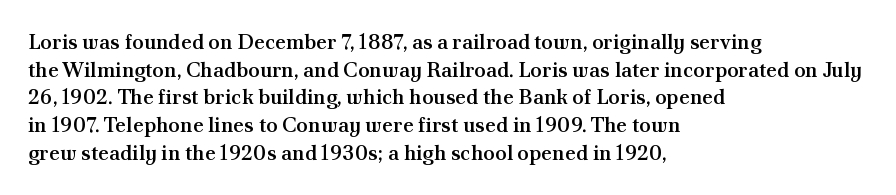
The image shows 21 px text type, upright; set left-aligned, normal line spacing (1.32x), normal letter spacing, not underlined.
